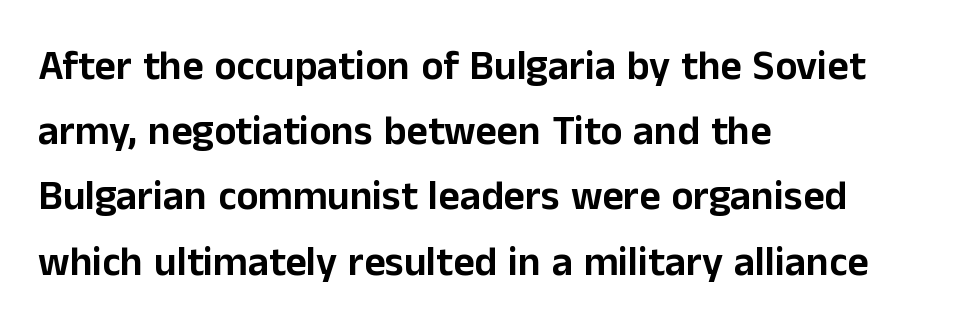
Tall strokes in this sample are plumb rather than angled. Does the leading feel generous? No, just average. Character widths vary here, with narrow letters taking less room than wide ones. Caption: multi-line text, flush left, ragged right. Lines of text with bare space underneath.
